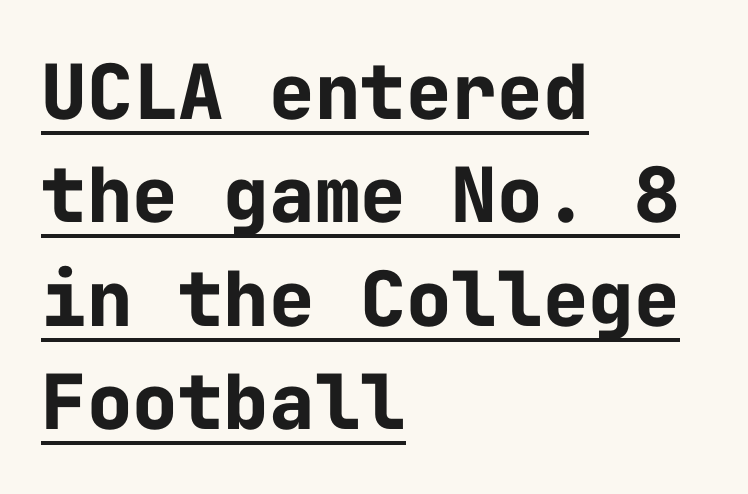
Spacing between characters is what you'd get straight out of the box. Typeset ragged right — the left edge is the straight one. Like a heading marked for emphasis, these lines bear an underscore. In terms of weight, the rendering is a true, heavy bold.
